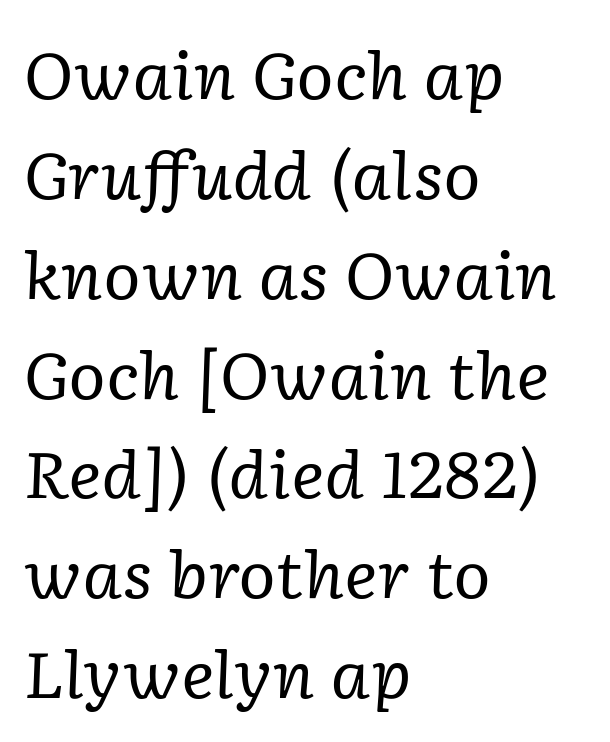
{"serif": "yes", "italic": "yes", "lean": "right", "slant_degrees": 2, "bold": "no", "weight": "regular", "width": "normal", "stroke_contrast": "low", "x_height": "medium", "monospaced": "no", "underline": "no", "align": "left", "line_spacing": "normal", "line_spacing_ratio": 1.56, "letter_spacing": "normal", "letter_spacing_em": 0.0, "glyph_px": 64}
